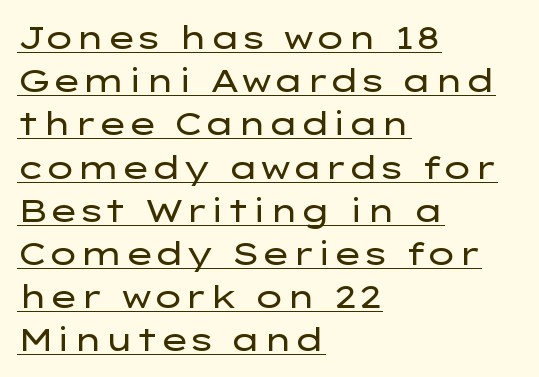
Every row of glyphs begins at an identical x-position on the left. Serifs: no, the terminals of the letterforms are clean. The lines sit at an ordinary, default distance from one another. A baseline rule has been typeset under these characters. Does extra space separate the letters? No, they use regular spacing.
